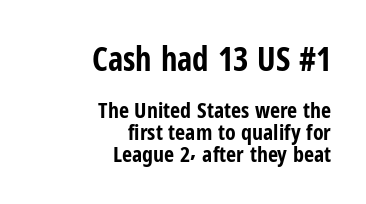
Character size in the leading block exceeds that of the trailing block. The strip under each line holds only bare page. Here the designer chose a conventional face with non-uniform glyph widths. Examine the stroke ends and you'll find no serifs.
